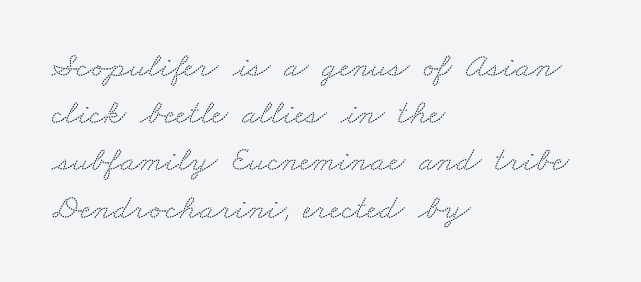
The image shows 35 px wide serif type; set left-aligned, normal line spacing (1.35x), normal letter spacing, not underlined; medium stroke contrast and a small x-height.
